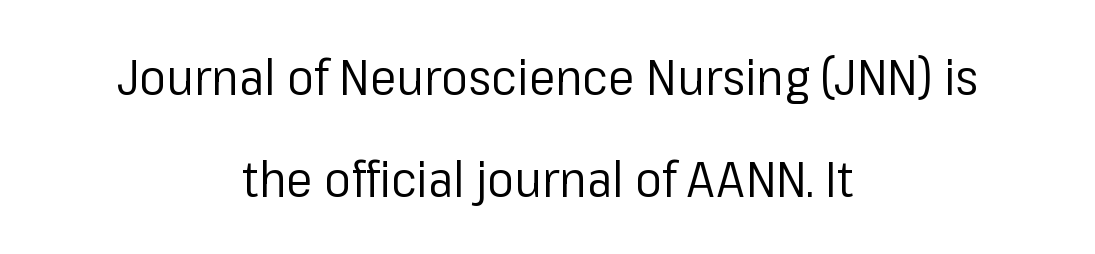
{"serif": "no", "italic": "no", "bold": "no", "weight": "regular", "width": "normal", "stroke_contrast": "low", "x_height": "medium", "monospaced": "no", "underline": "no", "align": "center", "line_spacing": "loose", "line_spacing_ratio": 2.05, "letter_spacing": "normal", "letter_spacing_em": 0.0, "glyph_px": 50}
